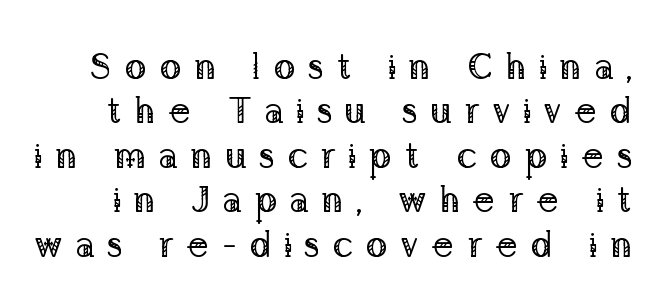
{"serif": "yes", "italic": "no", "bold": "no", "weight": "regular", "width": "normal", "stroke_contrast": "low", "x_height": "medium", "monospaced": "no", "underline": "no", "line_spacing_ratio": 1.2, "letter_spacing": "wide", "letter_spacing_em": 0.33, "glyph_px": 37}
